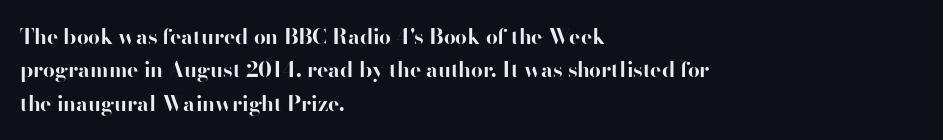
The lines sit at an ordinary, default distance from one another. Bare-footed words on every line. The rendering uses a bold face; every stroke is thick and dark. Posture: upright roman.
